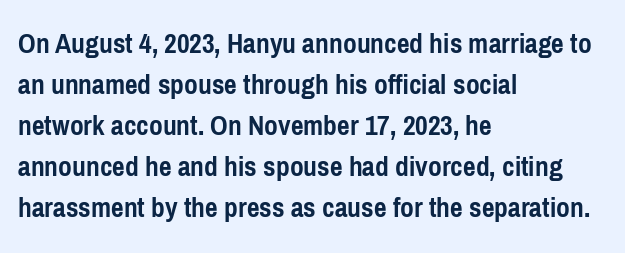
Q: Is the text bold? A: Yes.
Q: Is the text italic (slanted)? A: No, it is upright.
Q: Is the typeface a serif or a sans-serif typeface? A: Sans-serif.
Q: Is the text underlined? A: No.
Q: How is the paragraph aligned? A: Left-aligned.
Q: Is the spacing between letters normal or unusually wide? A: Normal.
Q: Is the spacing between lines tight, normal or loose? A: Normal.
Q: Width (condensed, normal, or wide)? A: Condensed.
Q: Stroke contrast? A: Low.
Q: x-height? A: Medium.
Q: Monospaced? A: No.
